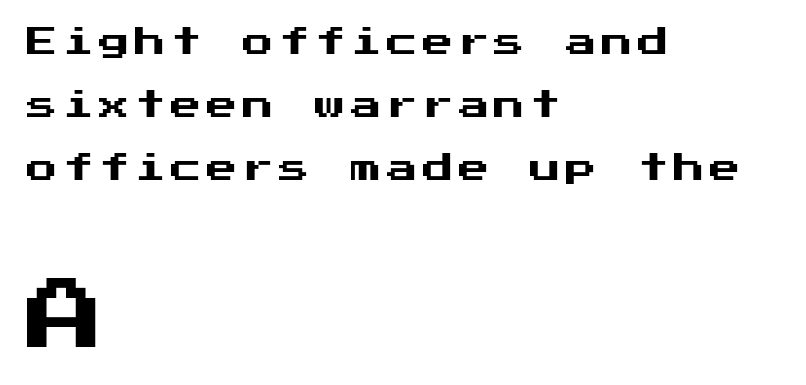
The image shows 78 px sans-serif type, upright; set left-aligned, loose line spacing (2.04x), not underlined; the second (bottom) block is 2.52x larger; medium stroke contrast and a medium x-height.
